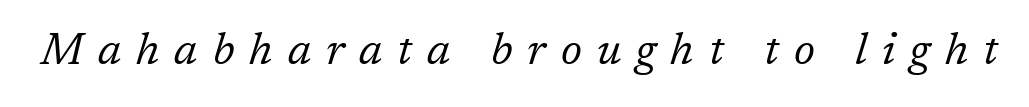
Q: Is the text bold? A: No.
Q: Is the text italic (slanted)? A: Yes, it leans right by about 17 degrees.
Q: Is the typeface a serif or a sans-serif typeface? A: Serif.
Q: Is the text underlined? A: No.
Q: Is the spacing between letters normal or unusually wide? A: Unusually wide.
Q: Width (condensed, normal, or wide)? A: Normal.
Q: Stroke contrast? A: Low.
Q: x-height? A: Medium.
Q: Monospaced? A: No.
